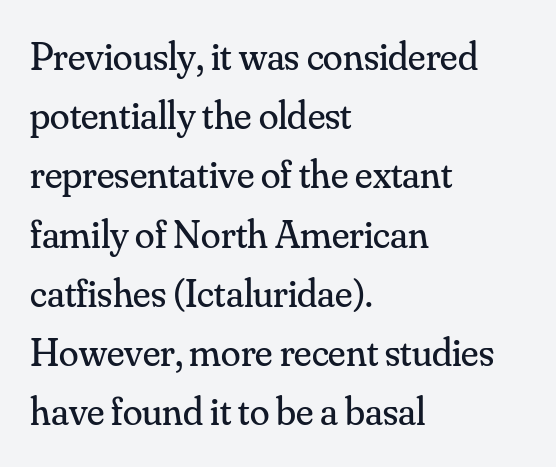
{"serif": "yes", "italic": "no", "bold": "no", "weight": "regular", "width": "normal", "stroke_contrast": "medium", "x_height": "small", "monospaced": "no", "underline": "no", "align": "left", "line_spacing": "normal", "line_spacing_ratio": 1.48, "letter_spacing": "normal", "letter_spacing_em": 0.0, "glyph_px": 40}
